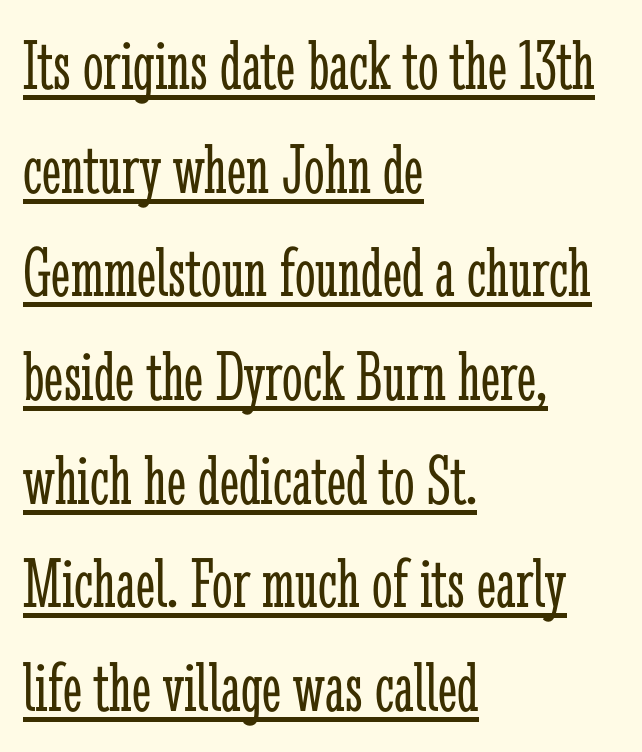
A normal amount of white space separates one row of letters from the next. A baseline rule has been typeset under these characters. Counters stay open thanks to moderate or lighter strokes. The type sits square on the baseline with zero lean.
